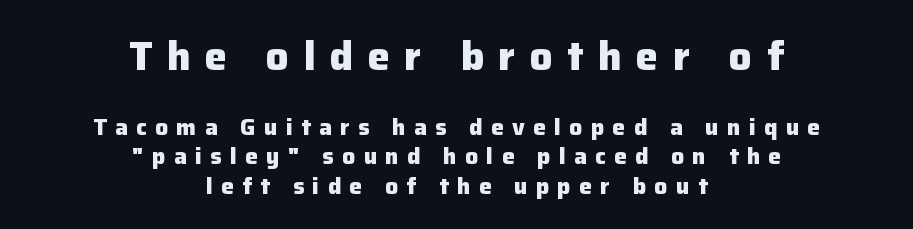
The image shows 40 px heavy sans-serif type, upright; set centered, normal line spacing (1.29x), unusually wide letter spacing (+0.36 em), not underlined; the first (top) block is 1.74x larger; low stroke contrast and a medium x-height.
